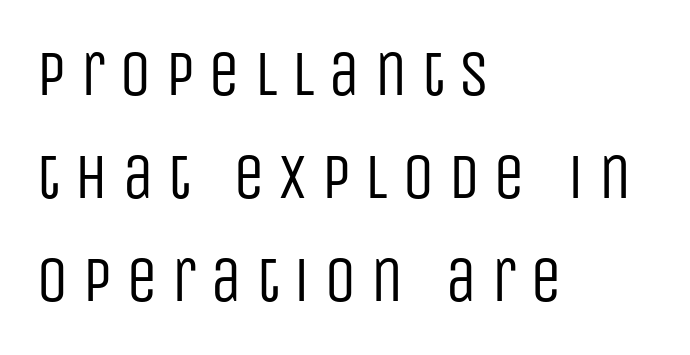
Q: Is the text bold? A: No.
Q: Is the text italic (slanted)? A: No, it is upright.
Q: Is the typeface a serif or a sans-serif typeface? A: Sans-serif.
Q: Is the text underlined? A: No.
Q: How is the paragraph aligned? A: Left-aligned.
Q: Is the spacing between letters normal or unusually wide? A: Unusually wide.
Q: Is the spacing between lines tight, normal or loose? A: Normal.
Q: Width (condensed, normal, or wide)? A: Condensed.
Q: Stroke contrast? A: Low.
Q: x-height? A: Large.
Q: Monospaced? A: No.
